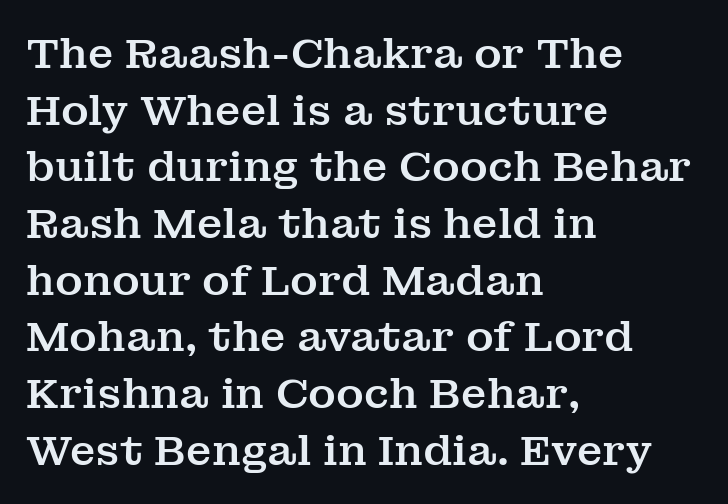
Q: Is the text italic (slanted)? A: No, it is upright.
Q: Is the typeface a serif or a sans-serif typeface? A: Serif.
Q: Is the text underlined? A: No.
Q: How is the paragraph aligned? A: Left-aligned.
Q: Is the spacing between letters normal or unusually wide? A: Normal.
Q: Is the spacing between lines tight, normal or loose? A: Normal.
Q: Width (condensed, normal, or wide)? A: Normal.
Q: Stroke contrast? A: Medium.
Q: x-height? A: Medium.
Q: Monospaced? A: No.
